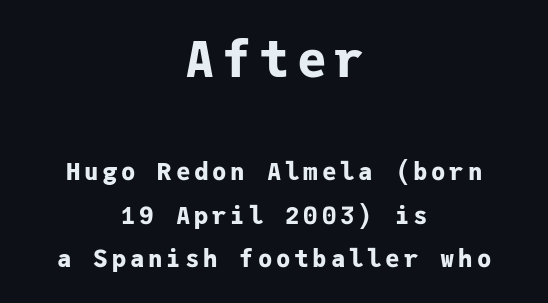
{"serif": "no", "italic": "no", "bold": "yes", "weight": "bold", "width": "normal", "stroke_contrast": "low", "x_height": "medium", "monospaced": "yes", "underline": "no", "align": "center", "line_spacing_ratio": 1.8, "larger_block": "first", "size_ratio": 2.04, "glyph_px": 49}
